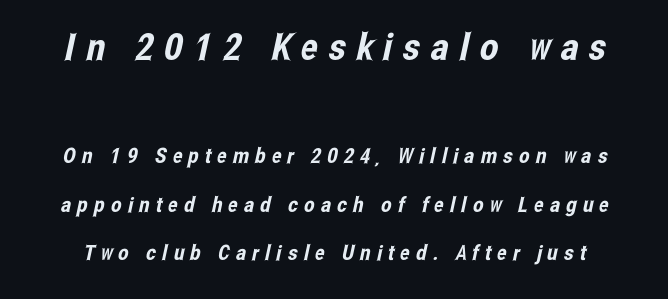
The image shows 37 px condensed sans-serif type; set loose line spacing (2.31x), unusually wide letter spacing (+0.29 em), not underlined; the first (top) block is 1.76x larger; low stroke contrast and a medium x-height.
